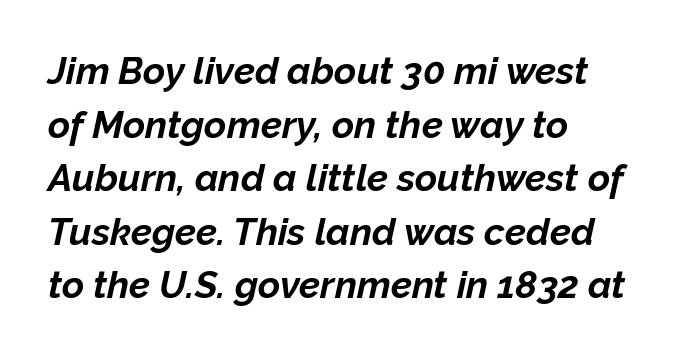
{"italic": "yes", "lean": "right", "slant_degrees": 12, "bold": "yes", "weight": "bold", "width": "normal", "stroke_contrast": "low", "x_height": "medium", "monospaced": "no", "underline": "no", "align": "left", "line_spacing": "normal", "line_spacing_ratio": 1.41, "letter_spacing": "normal", "letter_spacing_em": 0.0, "glyph_px": 38}
